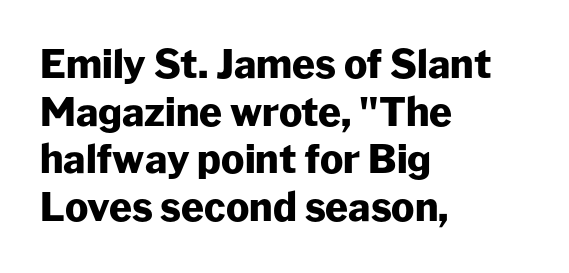
Q: Is the text bold? A: Yes.
Q: Is the text italic (slanted)? A: No, it is upright.
Q: Is the typeface a serif or a sans-serif typeface? A: Sans-serif.
Q: Is the text underlined? A: No.
Q: How is the paragraph aligned? A: Left-aligned.
Q: Is the spacing between letters normal or unusually wide? A: Normal.
Q: Width (condensed, normal, or wide)? A: Normal.
Q: Stroke contrast? A: Low.
Q: x-height? A: Medium.
Q: Monospaced? A: No.
